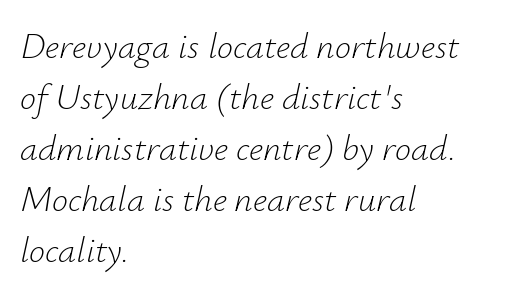
{"italic": "yes", "lean": "right", "slant_degrees": 12, "bold": "no", "weight": "light", "width": "normal", "stroke_contrast": "low", "x_height": "small", "monospaced": "no", "underline": "no", "align": "left", "line_spacing": "normal", "line_spacing_ratio": 1.42, "letter_spacing": "normal", "letter_spacing_em": 0.0, "glyph_px": 36}
